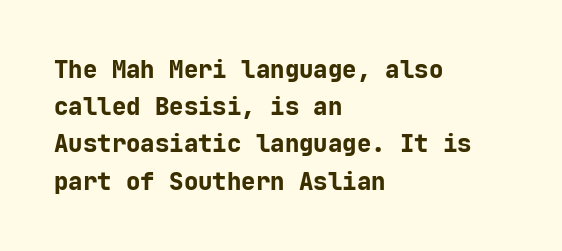
The image shows 24 px bold type, upright; set left-aligned, normal line spacing (1.55x), normal letter spacing, not underlined.
